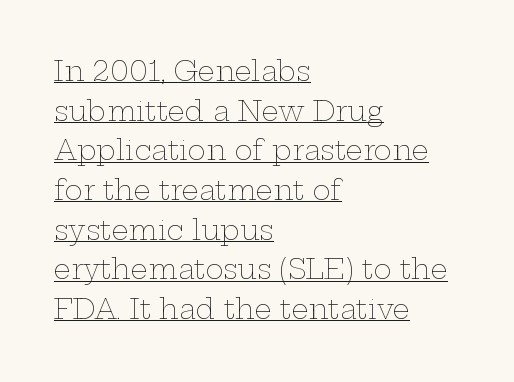
Q: Is the text bold? A: No.
Q: Is the text italic (slanted)? A: No, it is upright.
Q: Is the text underlined? A: Yes.
Q: How is the paragraph aligned? A: Left-aligned.
Q: Is the spacing between letters normal or unusually wide? A: Normal.
Q: Is the spacing between lines tight, normal or loose? A: Normal.
